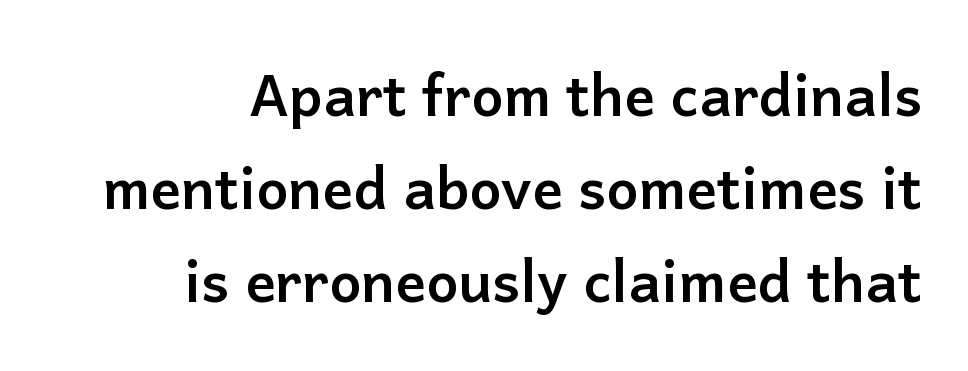
{"serif": "no", "italic": "no", "bold": "yes", "weight": "semibold", "width": "normal", "stroke_contrast": "low", "x_height": "medium", "monospaced": "no", "underline": "no", "align": "right", "line_spacing": "normal", "line_spacing_ratio": 1.63, "letter_spacing": "normal", "letter_spacing_em": 0.0, "glyph_px": 57}
